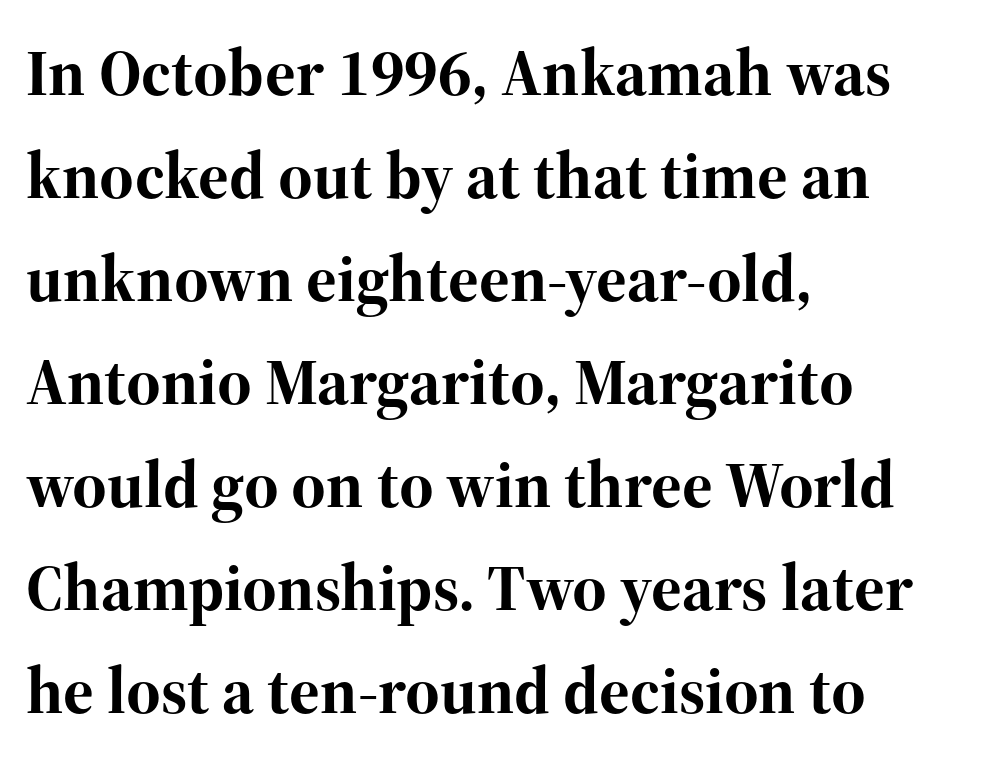
Q: Is the text bold? A: Yes.
Q: Is the text italic (slanted)? A: No, it is upright.
Q: Is the typeface a serif or a sans-serif typeface? A: Serif.
Q: Is the text underlined? A: No.
Q: How is the paragraph aligned? A: Left-aligned.
Q: Is the spacing between letters normal or unusually wide? A: Normal.
Q: Is the spacing between lines tight, normal or loose? A: Normal.
Q: Width (condensed, normal, or wide)? A: Normal.
Q: Stroke contrast? A: High.
Q: x-height? A: Medium.
Q: Monospaced? A: No.
